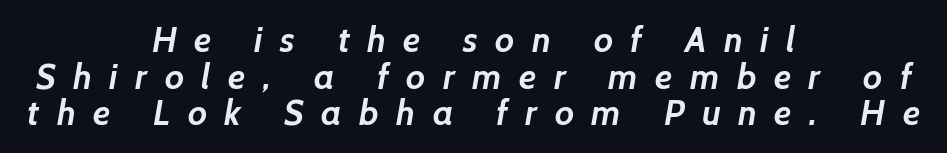
Plain, unruled lines of type. Regarding serifs, this sample does without them. These lines are rendered in a variable-pitch font. Typesetter's note: full bold, strokes at maximum text heaviness.
